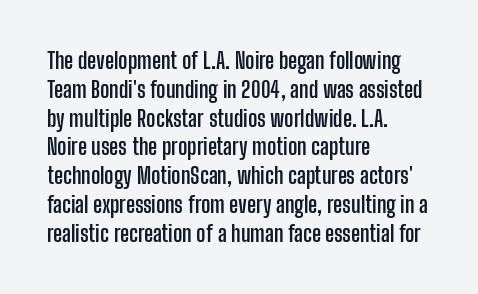
Q: Is the text bold? A: Yes.
Q: Is the text italic (slanted)? A: No, it is upright.
Q: Is the text underlined? A: No.
Q: How is the paragraph aligned? A: Left-aligned.
Q: Is the spacing between letters normal or unusually wide? A: Normal.
Q: Is the spacing between lines tight, normal or loose? A: Normal.
